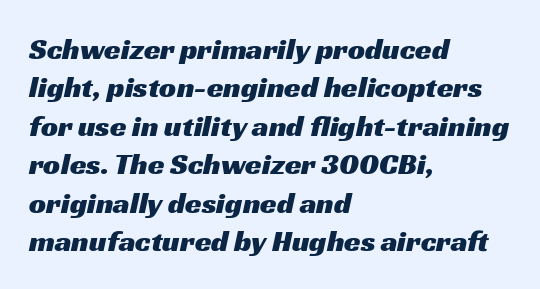
You can tell from the bare stems that sans-serif type was used. Spacing verdict: proportional, widths tailored to each character. The horizontal fit of the characters is conventional and even. Teacher's note: observe the even left margin — that is flush-left alignment. Evenly set lines give the paragraph a standard silhouette. The space beneath each line is pristine and unruled.
